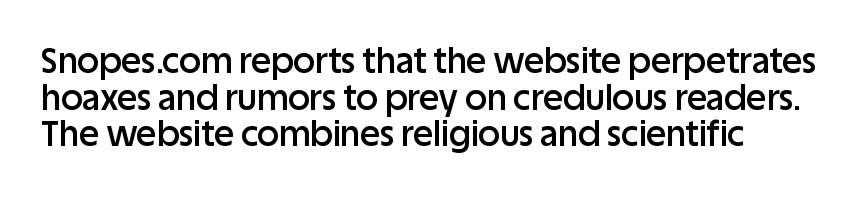
The image shows 34 px semibold sans-serif type, upright; set left-aligned, tight line spacing (1.08x), normal letter spacing, not underlined; low stroke contrast and a large x-height.
